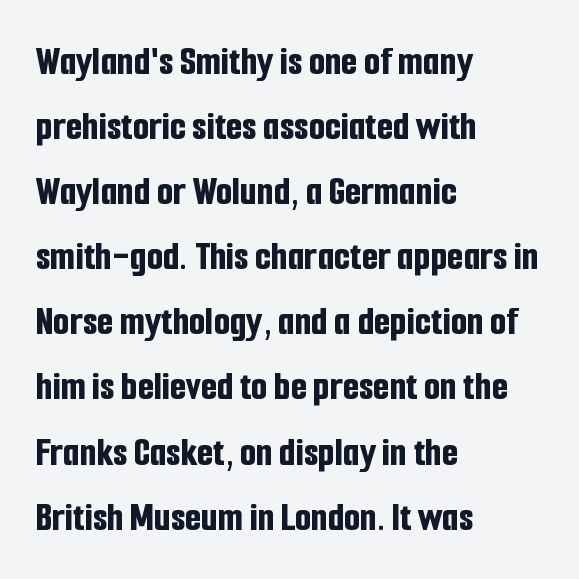
{"serif": "no", "italic": "no", "bold": "yes", "weight": "bold", "width": "condensed", "stroke_contrast": "low", "x_height": "medium", "monospaced": "no", "underline": "no", "align": "left", "line_spacing": "normal", "line_spacing_ratio": 1.55, "letter_spacing": "normal", "letter_spacing_em": 0.0, "glyph_px": 42}
